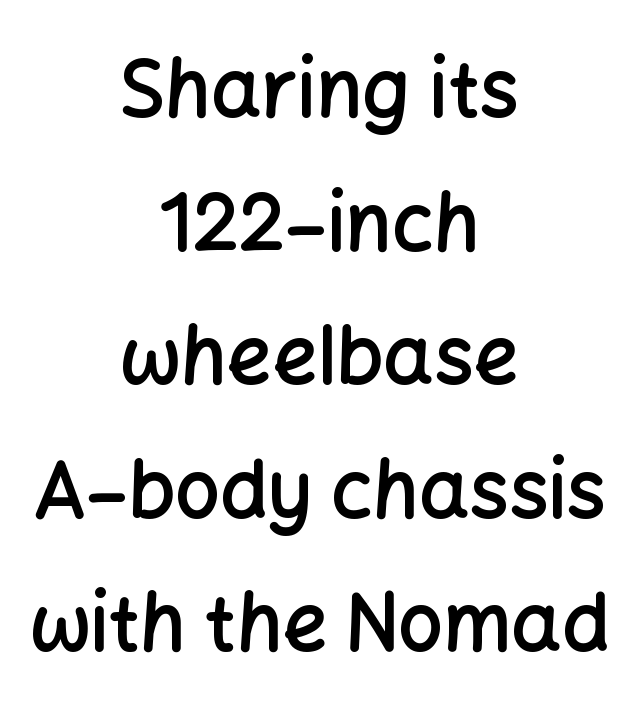
{"serif": "no", "italic": "no", "bold": "semi", "weight": "semibold", "width": "normal", "stroke_contrast": "low", "x_height": "medium", "monospaced": "no", "underline": "no", "align": "center", "line_spacing": "normal", "line_spacing_ratio": 1.69, "letter_spacing": "normal", "letter_spacing_em": 0.0, "glyph_px": 79}
